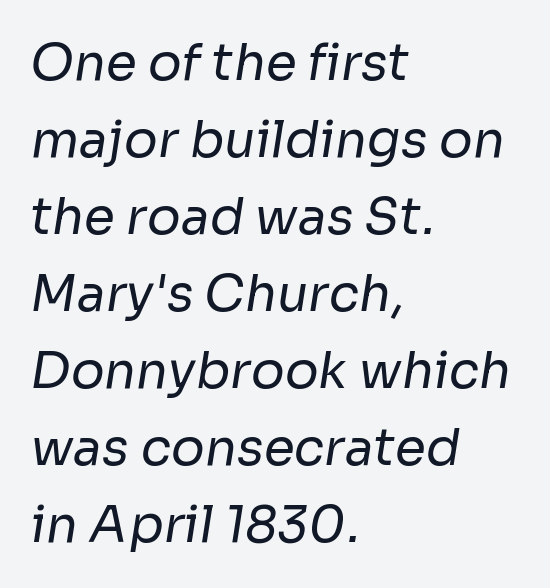
The horizontal fit of the characters is conventional and even. Caption: multi-line text, flush left, ragged right. Weight: regular or lighter. You can tell from the bare stems that sans-serif type was used.
